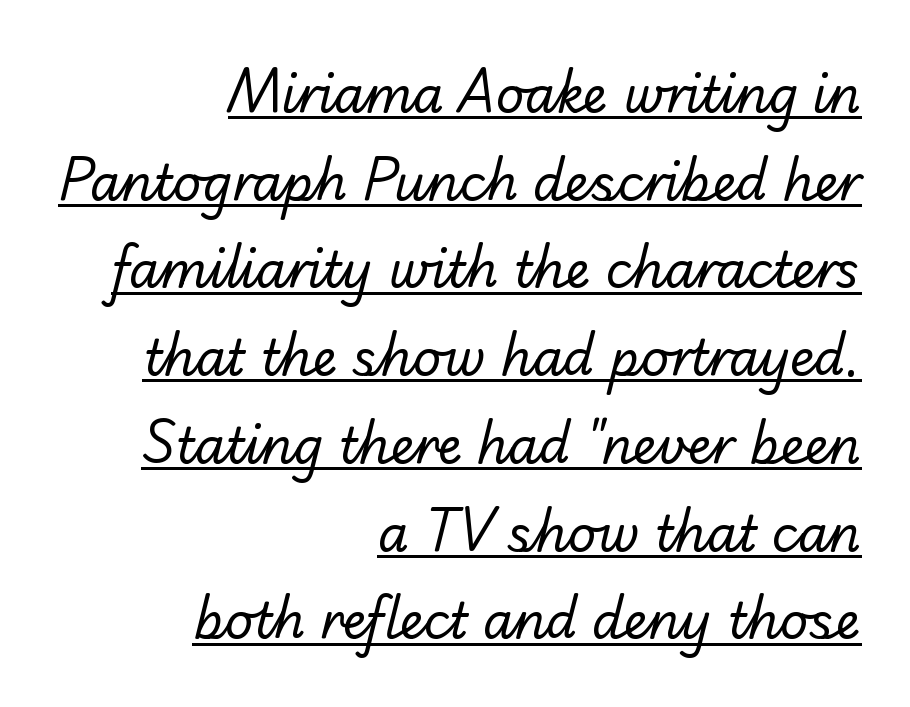
{"serif": "no", "bold": "no", "weight": "regular", "width": "normal", "stroke_contrast": "low", "x_height": "small", "monospaced": "no", "underline": "yes", "align": "right", "line_spacing_ratio": 1.79, "letter_spacing": "normal", "letter_spacing_em": 0.0, "glyph_px": 49}
